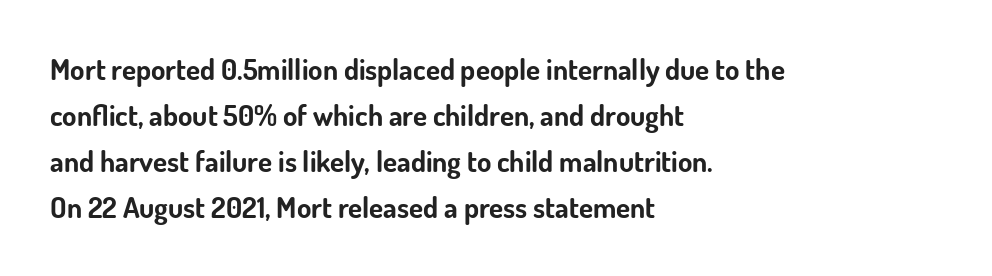
{"serif": "no", "italic": "no", "bold": "yes", "weight": "bold", "width": "normal", "stroke_contrast": "low", "x_height": "small", "monospaced": "no", "underline": "no", "align": "left", "line_spacing": "normal", "line_spacing_ratio": 1.59, "letter_spacing": "normal", "letter_spacing_em": 0.0, "glyph_px": 29}
